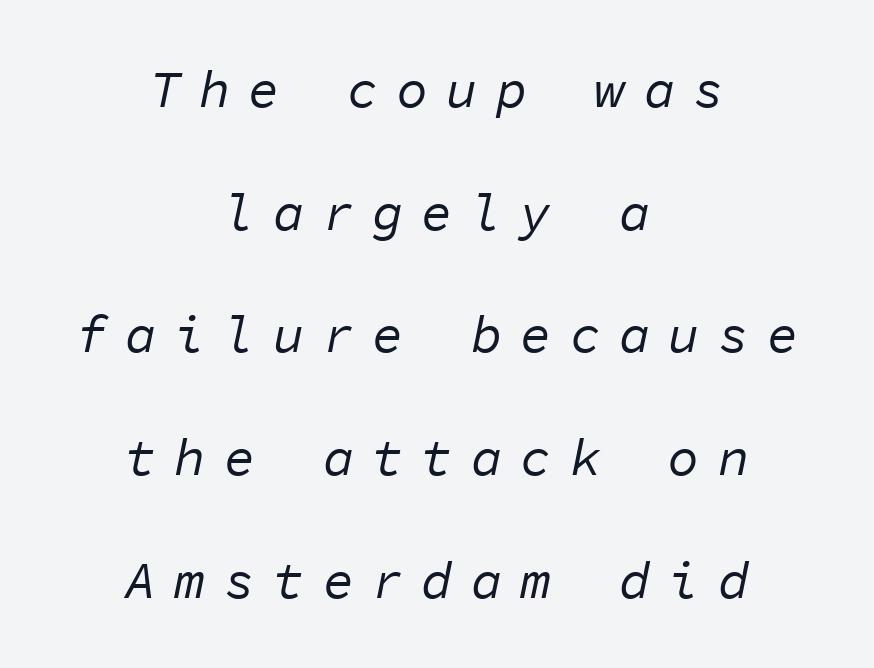
Unbolded letterforms with no extra heft. The lines in this sample share a center point and differ in where they start and stop. Designer's note — italics engaged. The strip under each line holds only bare page.
